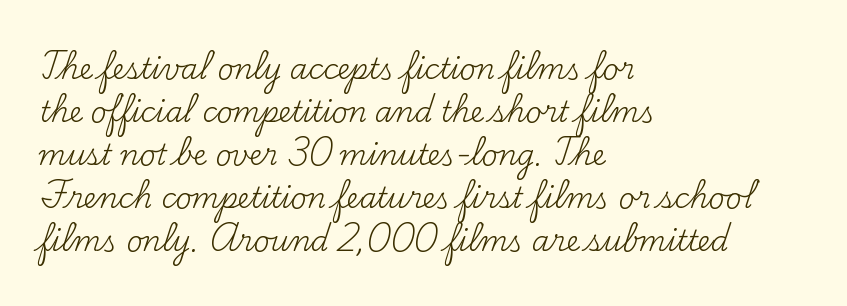
The image shows 28 px regular-weight serif type; set left-aligned, normal line spacing (1.54x), normal letter spacing, not underlined; medium stroke contrast and a small x-height.
